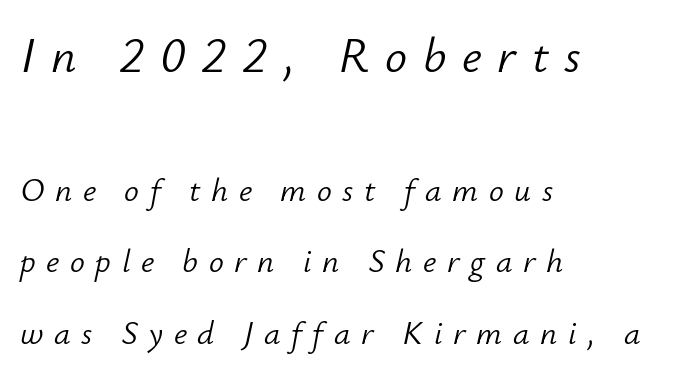
Q: Is the text bold? A: No.
Q: Is the text italic (slanted)? A: Yes, it leans right by about 12 degrees.
Q: Is the text underlined? A: No.
Q: How is the paragraph aligned? A: Left-aligned.
Q: Is the spacing between letters normal or unusually wide? A: Unusually wide.
Q: Is the spacing between lines tight, normal or loose? A: Loose.
Q: Which block of text is set in a larger size, the first (top) or the second (bottom)? A: The first (top) one.
Q: Width (condensed, normal, or wide)? A: Normal.
Q: Stroke contrast? A: Low.
Q: x-height? A: Small.
Q: Monospaced? A: No.
